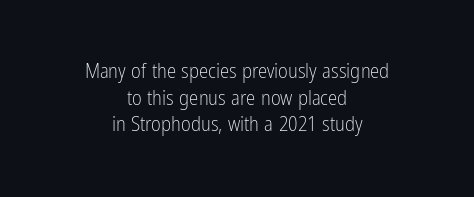
Q: Is the text bold? A: No.
Q: Is the text italic (slanted)? A: No, it is upright.
Q: Is the text underlined? A: No.
Q: How is the paragraph aligned? A: Centered.
Q: Is the spacing between letters normal or unusually wide? A: Normal.
Q: Is the spacing between lines tight, normal or loose? A: Normal.
